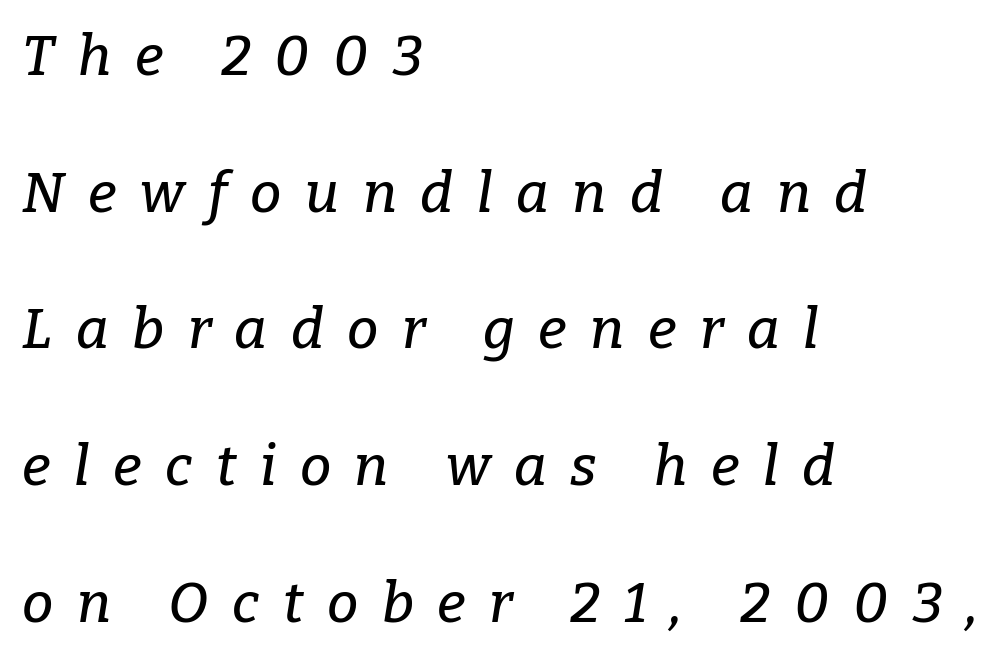
The image shows 56 px serif type, italic (leaning right); set left-aligned, loose line spacing (2.44x), unusually wide letter spacing (+0.42 em), not underlined; low stroke contrast and a medium x-height.
